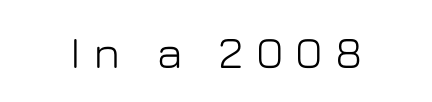
Underlining? Definitely not there. Each letter keeps its own natural width here, so spacing adapts to shape. Rendered with straight, roman letterforms. Type style note: lacks serifs.
